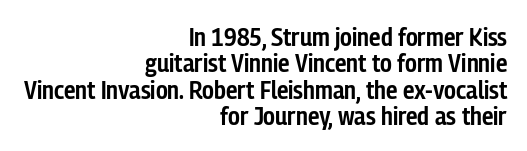
The image shows 26 px text type, upright; set right-aligned, tight line spacing (1.01x), normal letter spacing, not underlined.
